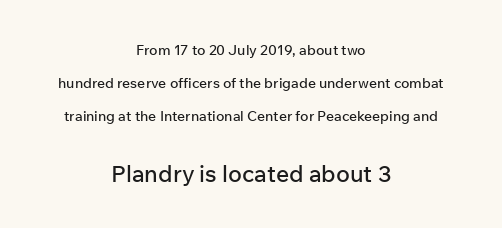
Q: Is the text italic (slanted)? A: No, it is upright.
Q: Is the text underlined? A: No.
Q: How is the paragraph aligned? A: Centered.
Q: Is the spacing between letters normal or unusually wide? A: Normal.
Q: Is the spacing between lines tight, normal or loose? A: Loose.
Q: Which block of text is set in a larger size, the first (top) or the second (bottom)? A: The second (bottom) one.
